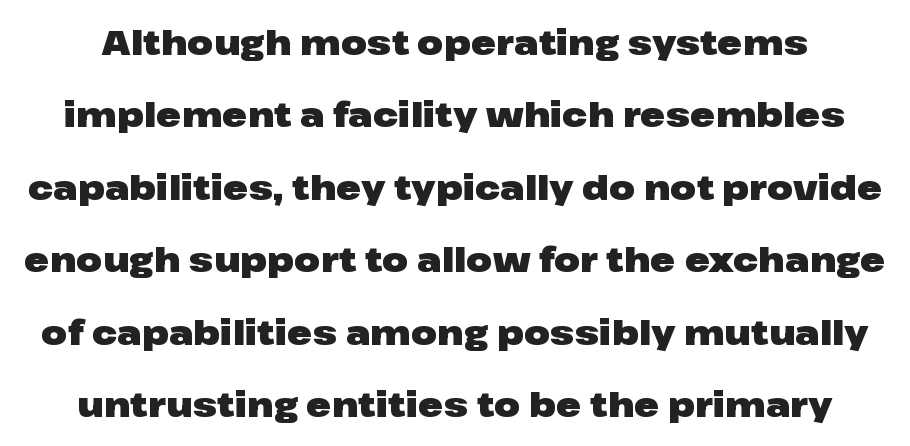
{"serif": "no", "italic": "no", "bold": "yes", "weight": "heavy", "width": "wide", "stroke_contrast": "low", "x_height": "medium", "monospaced": "no", "underline": "no", "line_spacing": "loose", "line_spacing_ratio": 2.13, "letter_spacing": "normal", "letter_spacing_em": 0.0, "glyph_px": 34}
